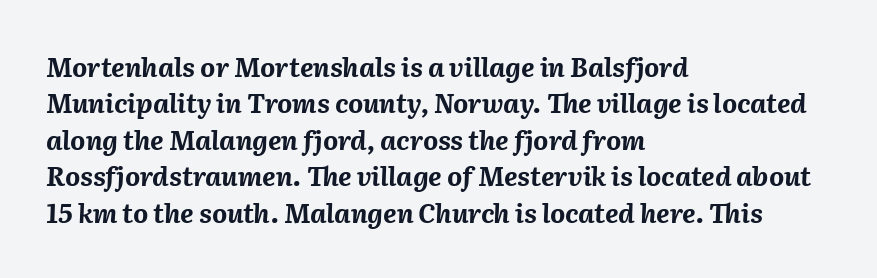
{"italic": "yes", "lean": "right", "slant_degrees": 2, "bold": "yes", "underline": "no", "align": "left", "line_spacing": "normal", "line_spacing_ratio": 1.4, "letter_spacing": "normal", "letter_spacing_em": 0.0, "glyph_px": 26}
